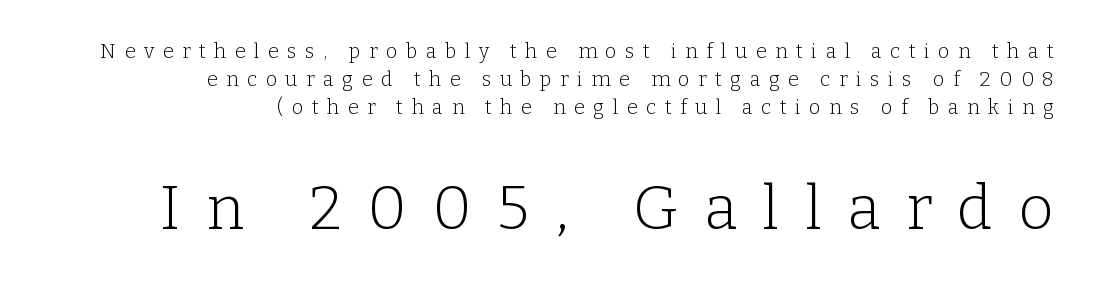
{"serif": "yes", "italic": "no", "bold": "no", "weight": "light", "width": "normal", "stroke_contrast": "low", "x_height": "medium", "monospaced": "no", "underline": "no", "align": "right", "line_spacing": "normal", "line_spacing_ratio": 1.39, "letter_spacing": "wide", "letter_spacing_em": 0.42, "larger_block": "second", "size_ratio": 3.05, "glyph_px": 61}
